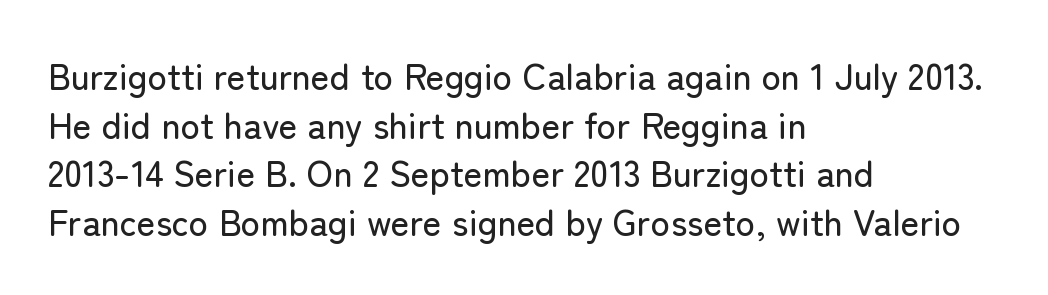
Q: Is the text italic (slanted)? A: No, it is upright.
Q: Is the typeface a serif or a sans-serif typeface? A: Sans-serif.
Q: Is the text underlined? A: No.
Q: How is the paragraph aligned? A: Left-aligned.
Q: Is the spacing between letters normal or unusually wide? A: Normal.
Q: Is the spacing between lines tight, normal or loose? A: Normal.
Q: Width (condensed, normal, or wide)? A: Normal.
Q: Stroke contrast? A: Low.
Q: x-height? A: Medium.
Q: Monospaced? A: No.
